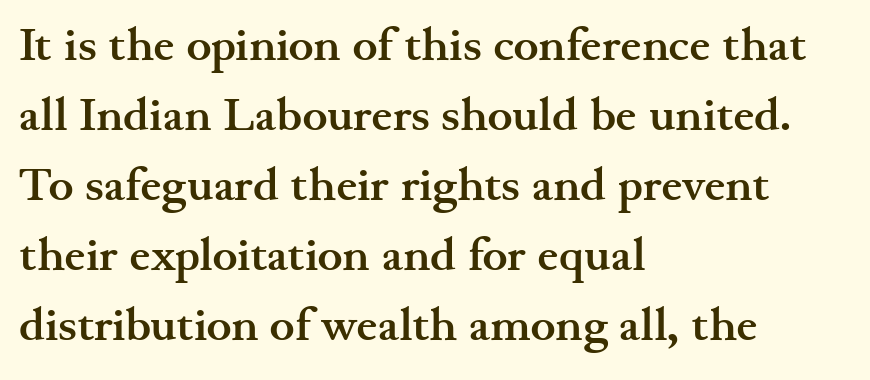
The typography opts for an upright posture over an oblique one. Plenty of ink on the page — the face is bold. Glance below the letters and you will spot only blank space. These lines are composed in type with serifs. Compared with typical body copy, the letter spacing here is the same. Is there much room between lines? A standard amount, neither cramped nor airy.
